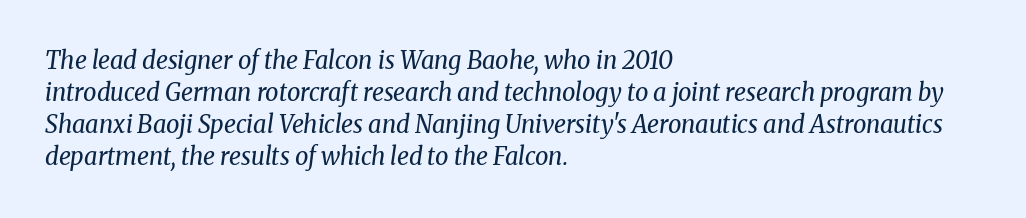
Look at the tracking — it's just the regular setting, nothing added. If you drew a ruler down the left edge, every line would touch it. Is there much room between lines? A standard amount, neither cramped nor airy. A clean baseline with only descenders dipping below it. The lettering tilts uniformly, giving the passage an italic look. Heaviness? Minimal to ordinary, like unemphasized prose.
